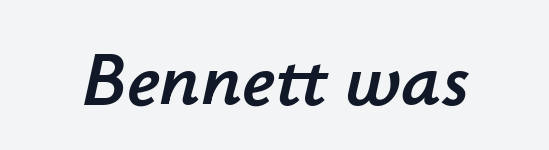
Q: Is the text italic (slanted)? A: Yes, it leans right by about 12 degrees.
Q: Is the text underlined? A: No.
Q: Is the spacing between letters normal or unusually wide? A: Normal.
Q: Width (condensed, normal, or wide)? A: Normal.
Q: Stroke contrast? A: Low.
Q: x-height? A: Small.
Q: Monospaced? A: No.
